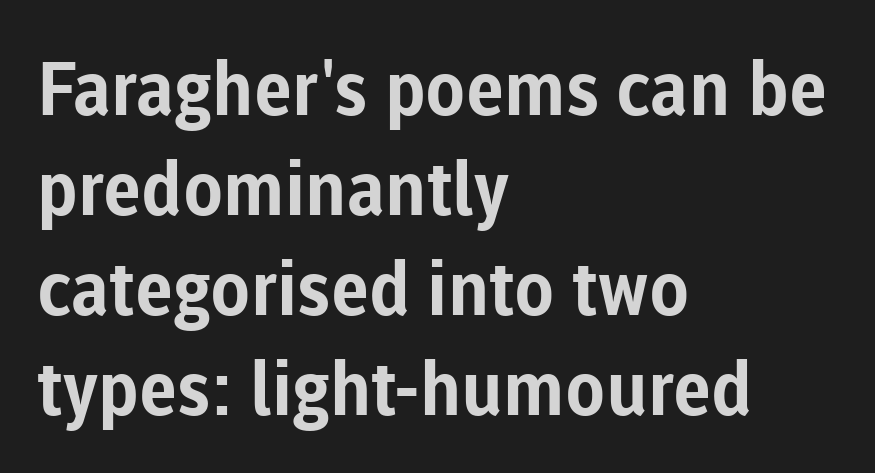
Character widths vary here, with narrow letters taking less room than wide ones. This rendering leaves character spacing at its baseline value. The string is rendered with underlining switched off. Every character sits straight up, as roman type does. The letters carry no serifs — their stems end cleanly without finishing strokes.
